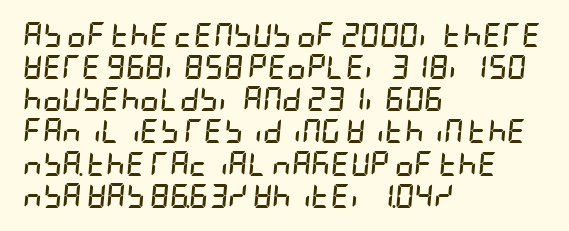
{"italic": "yes", "lean": "right", "slant_degrees": 5, "bold": "yes", "underline": "no", "align": "left", "line_spacing": "normal", "line_spacing_ratio": 1.34, "letter_spacing": "normal", "letter_spacing_em": 0.0, "glyph_px": 24}
